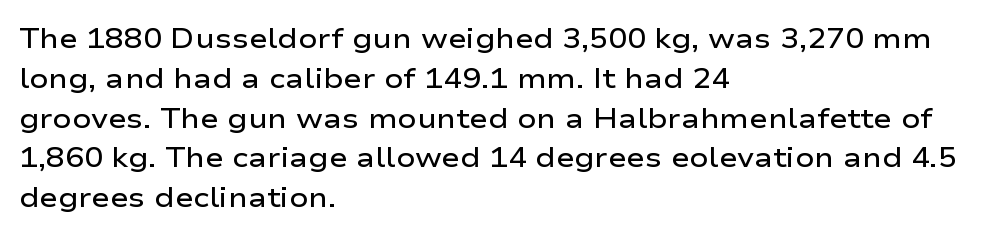
{"serif": "no", "italic": "no", "bold": "semi", "weight": "semibold", "width": "wide", "stroke_contrast": "low", "x_height": "medium", "monospaced": "no", "underline": "no", "align": "left", "line_spacing": "normal", "line_spacing_ratio": 1.42, "letter_spacing": "normal", "letter_spacing_em": 0.0, "glyph_px": 28}
